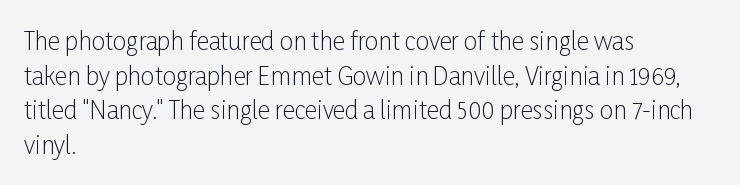
The image shows 24 px text type, upright; set left-aligned, normal line spacing (1.44x), normal letter spacing, not underlined.
